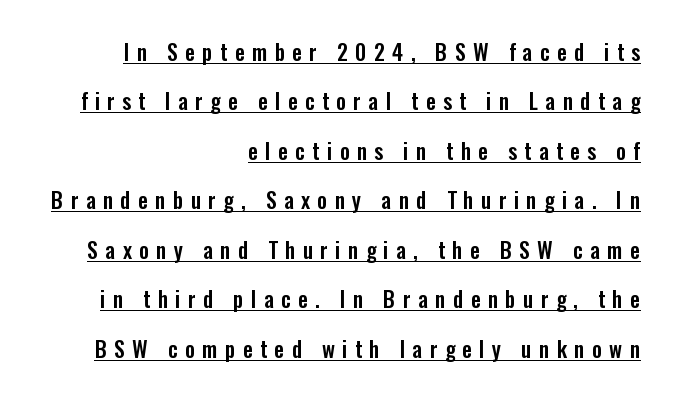
The image shows 22 px text type, upright; set right-aligned, loose line spacing (2.25x), unusually wide letter spacing (+0.33 em), underlined.
